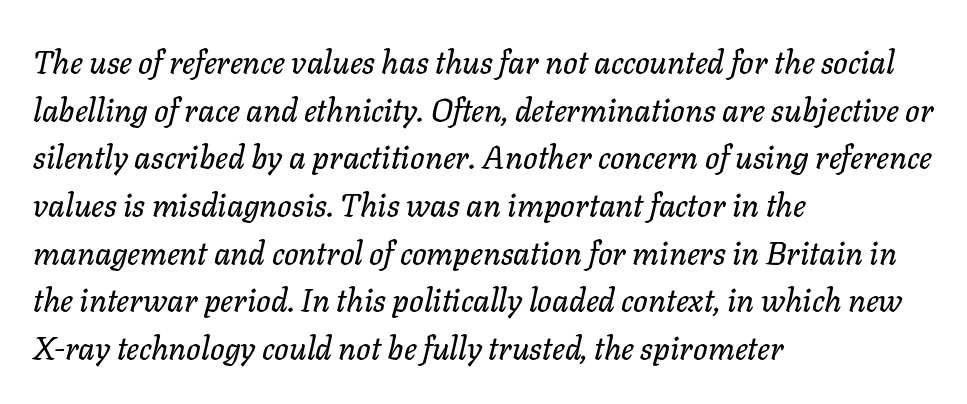
Does the copy run flush right? No — it runs flush left. Normally led — the rows are evenly, conventionally spaced. Spacing between characters is what you'd get straight out of the box. Slanted lettering throughout. This sample has the flowing, uneven cadence of proportional lettering.
